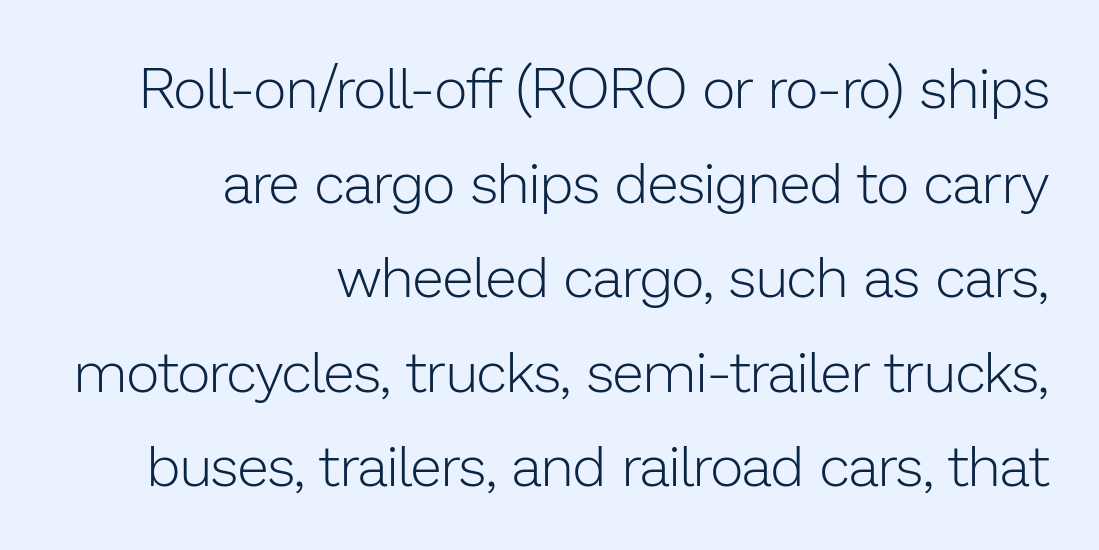
{"serif": "no", "italic": "no", "bold": "no", "weight": "light", "width": "normal", "stroke_contrast": "low", "x_height": "medium", "monospaced": "no", "underline": "no", "align": "right", "line_spacing": "normal", "line_spacing_ratio": 1.66, "letter_spacing": "normal", "letter_spacing_em": 0.0, "glyph_px": 57}
